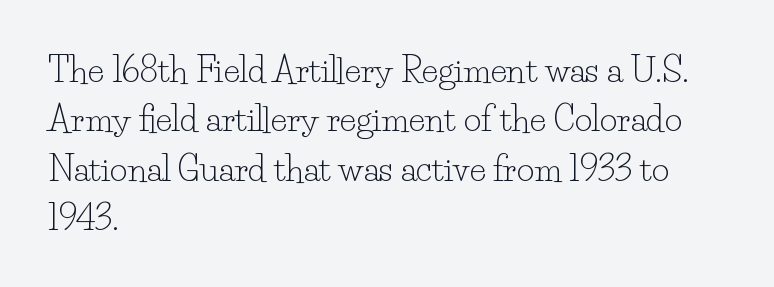
{"serif": "yes", "italic": "no", "bold": "no", "weight": "light", "width": "normal", "stroke_contrast": "low", "x_height": "small", "monospaced": "no", "underline": "no", "align": "left", "line_spacing": "normal", "line_spacing_ratio": 1.45, "letter_spacing": "normal", "letter_spacing_em": 0.0, "glyph_px": 34}
